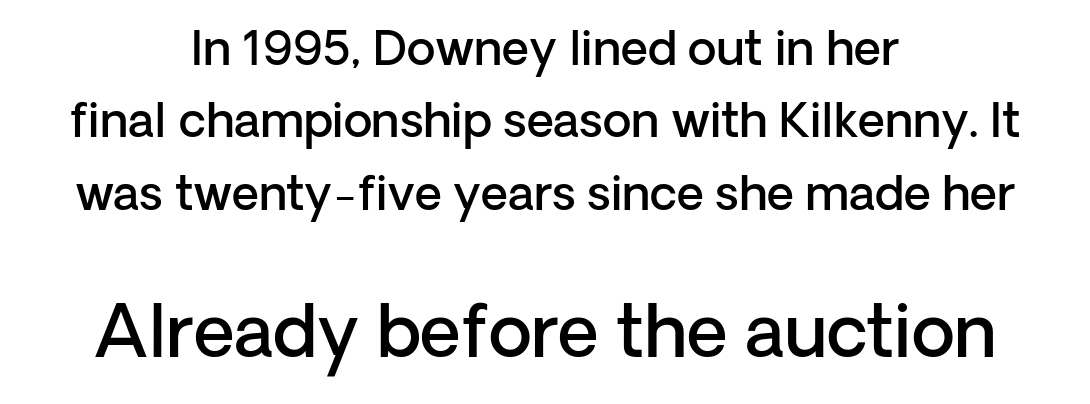
{"serif": "no", "italic": "no", "bold": "semi", "weight": "semibold", "width": "normal", "stroke_contrast": "low", "x_height": "medium", "monospaced": "no", "underline": "no", "align": "center", "line_spacing": "normal", "line_spacing_ratio": 1.54, "letter_spacing": "normal", "letter_spacing_em": 0.0, "larger_block": "second", "size_ratio": 1.51, "glyph_px": 71}
